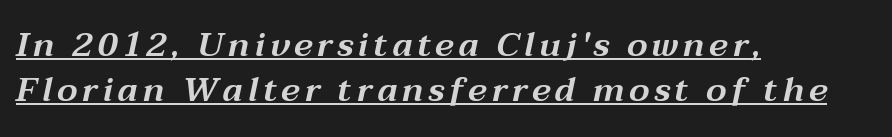
Q: Is the text italic (slanted)? A: Yes, it leans right by about 12 degrees.
Q: Is the text underlined? A: Yes.
Q: How is the paragraph aligned? A: Left-aligned.
Q: Is the spacing between lines tight, normal or loose? A: Normal.
Q: Width (condensed, normal, or wide)? A: Wide.
Q: Stroke contrast? A: Medium.
Q: x-height? A: Medium.
Q: Monospaced? A: No.
